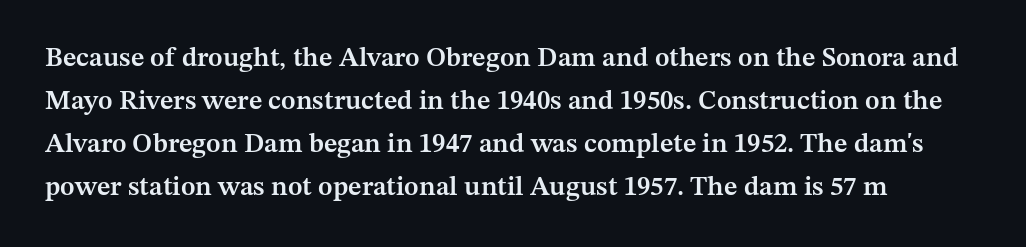
The image shows 27 px text type, upright; set normal line spacing (1.59x), normal letter spacing, not underlined.
